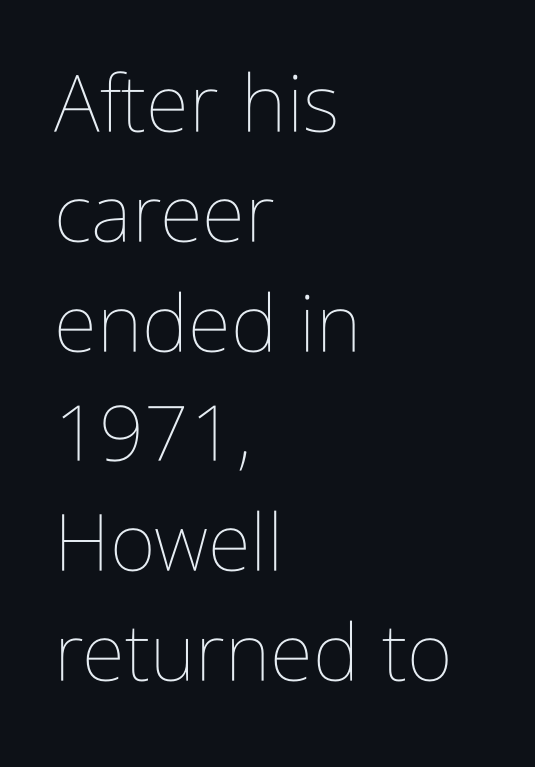
{"italic": "no", "bold": "no", "weight": "thin", "width": "condensed", "stroke_contrast": "low", "x_height": "medium", "monospaced": "no", "underline": "no", "align": "left", "line_spacing": "normal", "line_spacing_ratio": 1.39, "letter_spacing": "normal", "letter_spacing_em": 0.0, "glyph_px": 79}
